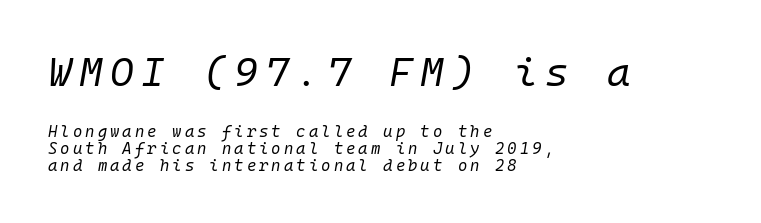
Designer's note — italics engaged. Each row of text sits above clean, open space. The face used here is monospaced, like something from a code editor. Cramped leading. All the whitespace from short lines collects on the right.
